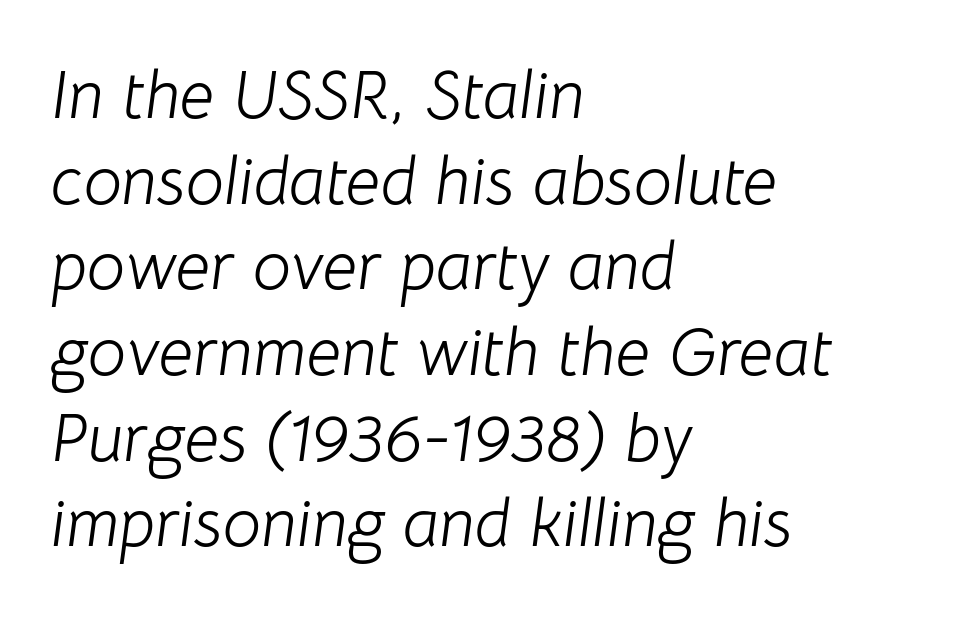
The image shows 68 px light type, italic (leaning right); set left-aligned, normal line spacing (1.26x), normal letter spacing, not underlined; low stroke contrast and a medium x-height.
